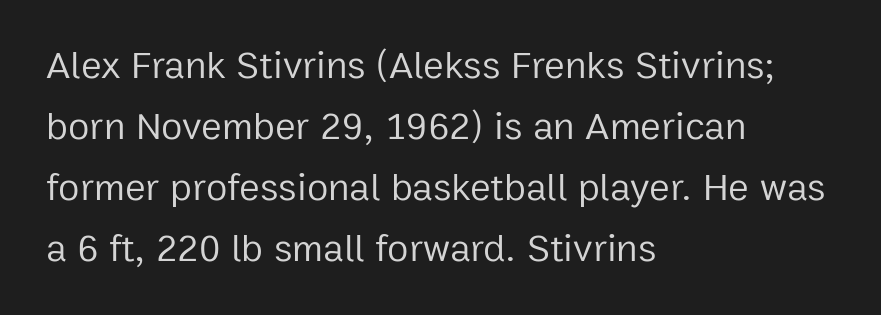
The image shows 39 px regular-weight sans-serif type, upright; set left-aligned, normal line spacing (1.56x), normal letter spacing, not underlined; low stroke contrast and a medium x-height.
